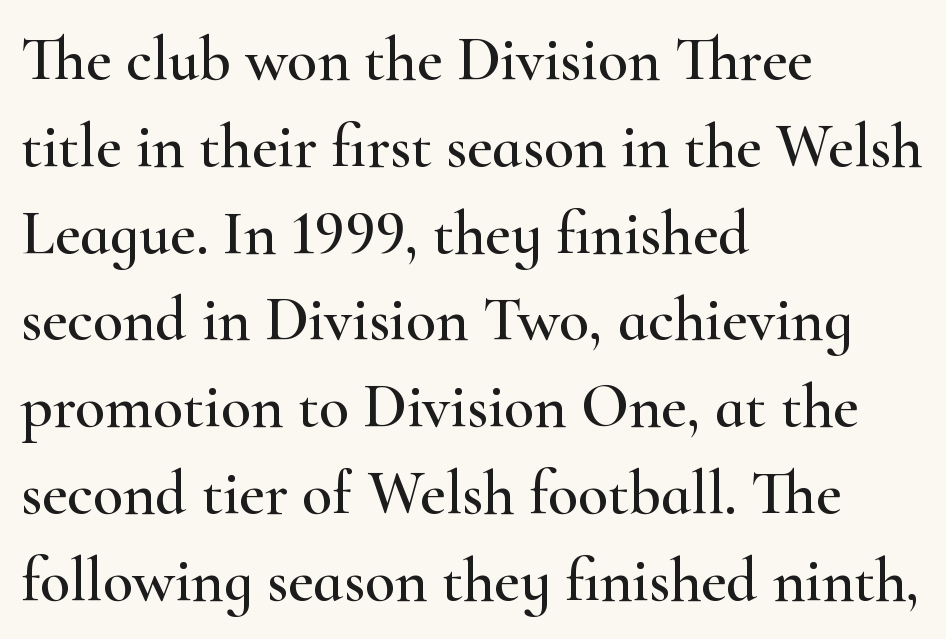
Q: Is the text italic (slanted)? A: No, it is upright.
Q: Is the typeface a serif or a sans-serif typeface? A: Serif.
Q: Is the text underlined? A: No.
Q: How is the paragraph aligned? A: Left-aligned.
Q: Is the spacing between letters normal or unusually wide? A: Normal.
Q: Is the spacing between lines tight, normal or loose? A: Normal.
Q: Width (condensed, normal, or wide)? A: Wide.
Q: Stroke contrast? A: High.
Q: x-height? A: Small.
Q: Monospaced? A: No.
